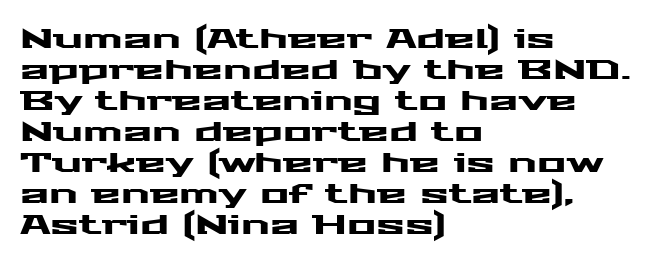
The image shows 27 px text type, upright; set left-aligned, tight line spacing (1.15x), normal letter spacing, not underlined.
